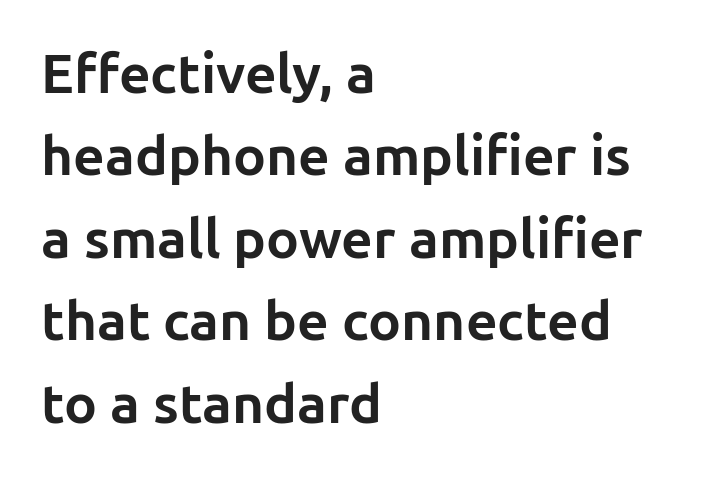
These lines keep a tight, regular rhythm from letter to letter. The face used here is proportionally spaced, like ordinary book or web type. Vertical spacing — default. Letterform terminals end flat and unadorned throughout the passage.
